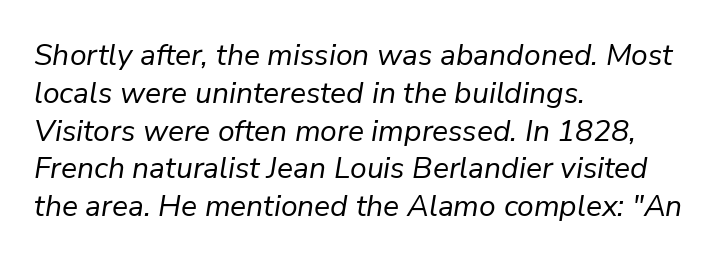
{"italic": "yes", "lean": "right", "slant_degrees": 9, "bold": "no", "weight": "regular", "width": "normal", "stroke_contrast": "low", "x_height": "medium", "monospaced": "no", "underline": "no", "align": "left", "line_spacing": "normal", "line_spacing_ratio": 1.26, "letter_spacing": "normal", "letter_spacing_em": 0.0, "glyph_px": 30}
